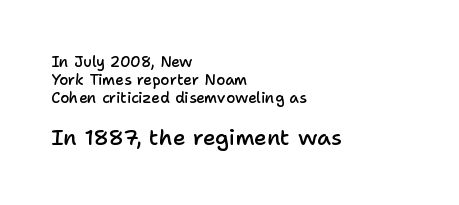
{"italic": "no", "bold": "semi", "underline": "no", "align": "left", "line_spacing_ratio": 1.19, "letter_spacing": "normal", "letter_spacing_em": 0.0, "larger_block": "second", "size_ratio": 1.47, "glyph_px": 22}
